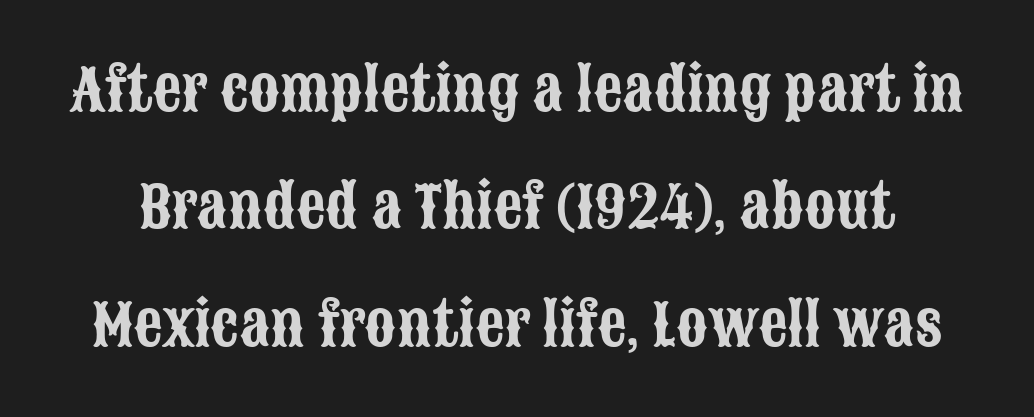
The designer went with a sans here, leaving each stem footless. Letter spacing: default. Notice how the stems are strictly vertical — no italics here. The block of text is sparse from top to bottom, with ample space between rows. Clear beneath every line of the passage.
